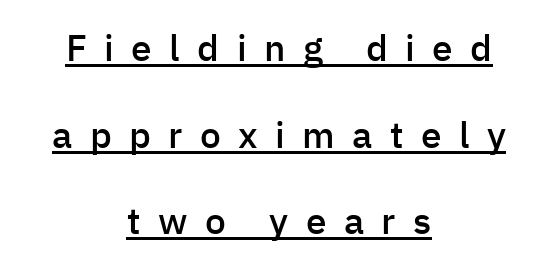
Q: Is the text bold? A: Semi-bold.
Q: Is the text italic (slanted)? A: No, it is upright.
Q: Is the typeface a serif or a sans-serif typeface? A: Sans-serif.
Q: Is the text underlined? A: Yes.
Q: How is the paragraph aligned? A: Centered.
Q: Is the spacing between letters normal or unusually wide? A: Unusually wide.
Q: Is the spacing between lines tight, normal or loose? A: Loose.
Q: Width (condensed, normal, or wide)? A: Normal.
Q: Stroke contrast? A: Low.
Q: x-height? A: Medium.
Q: Monospaced? A: No.
